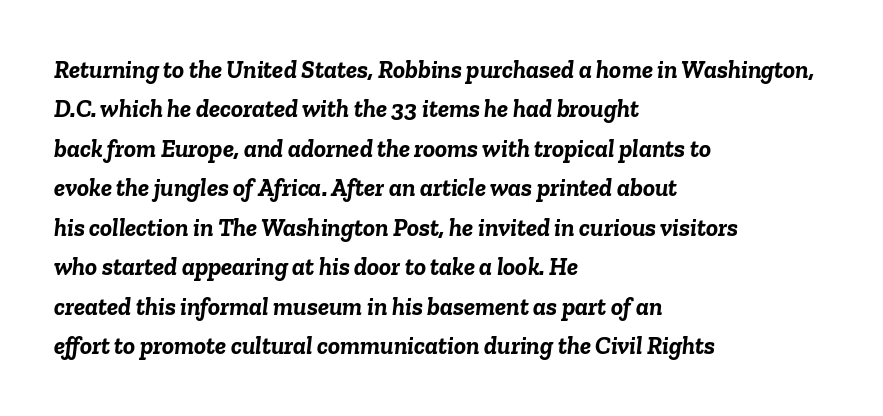
{"italic": "yes", "lean": "right", "slant_degrees": 6, "bold": "yes", "underline": "no", "align": "left", "line_spacing": "normal", "line_spacing_ratio": 1.58, "letter_spacing": "normal", "letter_spacing_em": 0.0, "glyph_px": 25}
